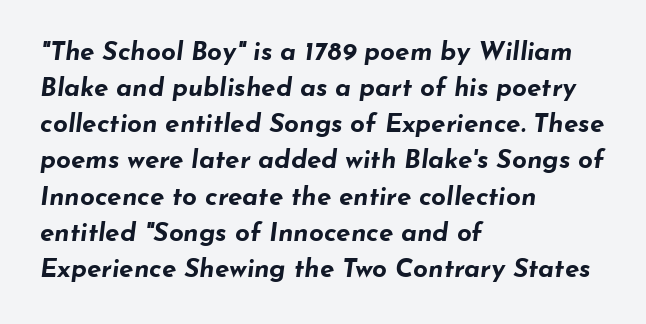
Q: Is the text bold? A: Yes.
Q: Is the text italic (slanted)? A: Yes, it leans right by about 7 degrees.
Q: Is the text underlined? A: No.
Q: How is the paragraph aligned? A: Left-aligned.
Q: Is the spacing between letters normal or unusually wide? A: Normal.
Q: Is the spacing between lines tight, normal or loose? A: Normal.
